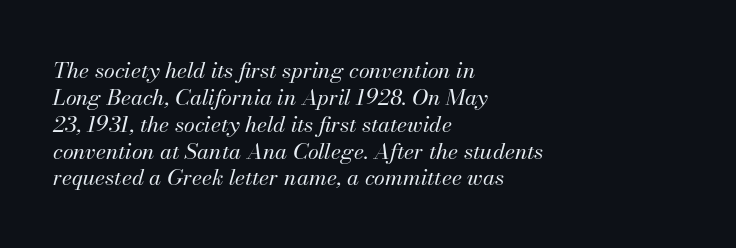
{"italic": "yes", "lean": "right", "slant_degrees": 13, "bold": "no", "underline": "no", "align": "left", "line_spacing_ratio": 1.22, "letter_spacing": "normal", "letter_spacing_em": 0.0, "glyph_px": 22}
